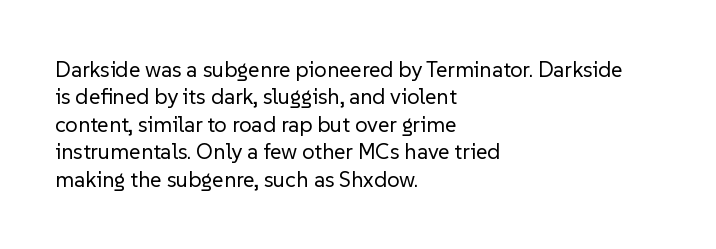
The image shows 22 px text type, upright; set left-aligned, normal line spacing (1.25x), normal letter spacing, not underlined.
